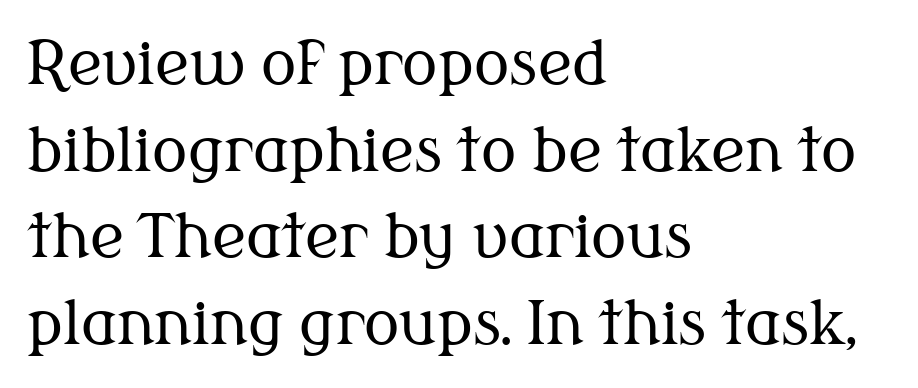
Q: Is the text bold? A: No.
Q: Is the text italic (slanted)? A: No, it is upright.
Q: Is the typeface a serif or a sans-serif typeface? A: Serif.
Q: Is the text underlined? A: No.
Q: How is the paragraph aligned? A: Left-aligned.
Q: Is the spacing between letters normal or unusually wide? A: Normal.
Q: Is the spacing between lines tight, normal or loose? A: Normal.
Q: Width (condensed, normal, or wide)? A: Normal.
Q: Stroke contrast? A: Medium.
Q: x-height? A: Medium.
Q: Monospaced? A: No.
